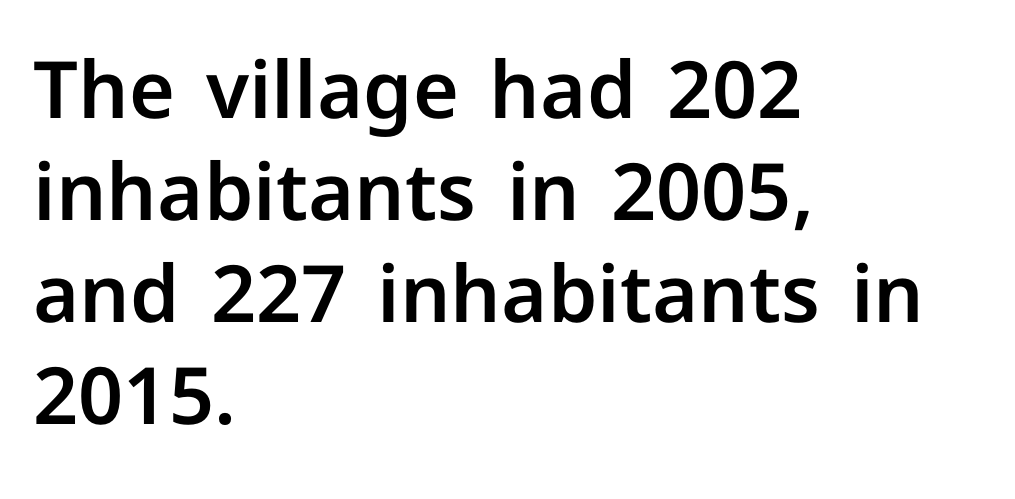
The strip under each line holds only bare page. In terms of posture, this sample is upright. These lines stack with their left ends in a neat column. Regular leading.
